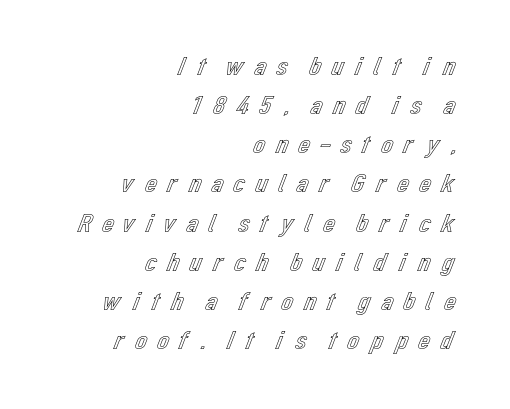
The image shows 27 px text type; set right-aligned, normal line spacing (1.45x), unusually wide letter spacing (+0.26 em), not underlined.
